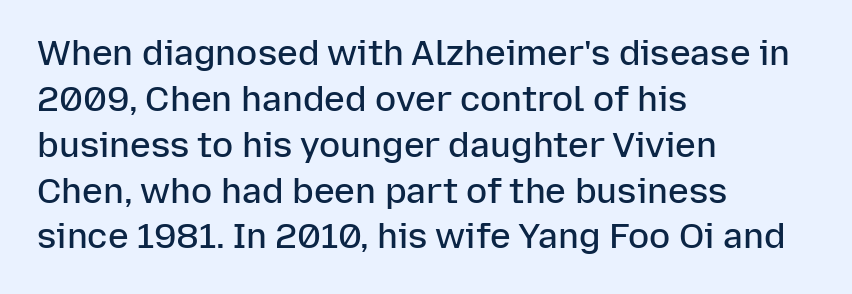
Q: Is the text bold? A: Semi-bold.
Q: Is the text italic (slanted)? A: No, it is upright.
Q: Is the typeface a serif or a sans-serif typeface? A: Sans-serif.
Q: Is the text underlined? A: No.
Q: How is the paragraph aligned? A: Left-aligned.
Q: Is the spacing between letters normal or unusually wide? A: Normal.
Q: Is the spacing between lines tight, normal or loose? A: Normal.
Q: Width (condensed, normal, or wide)? A: Normal.
Q: Stroke contrast? A: Low.
Q: x-height? A: Medium.
Q: Monospaced? A: No.
